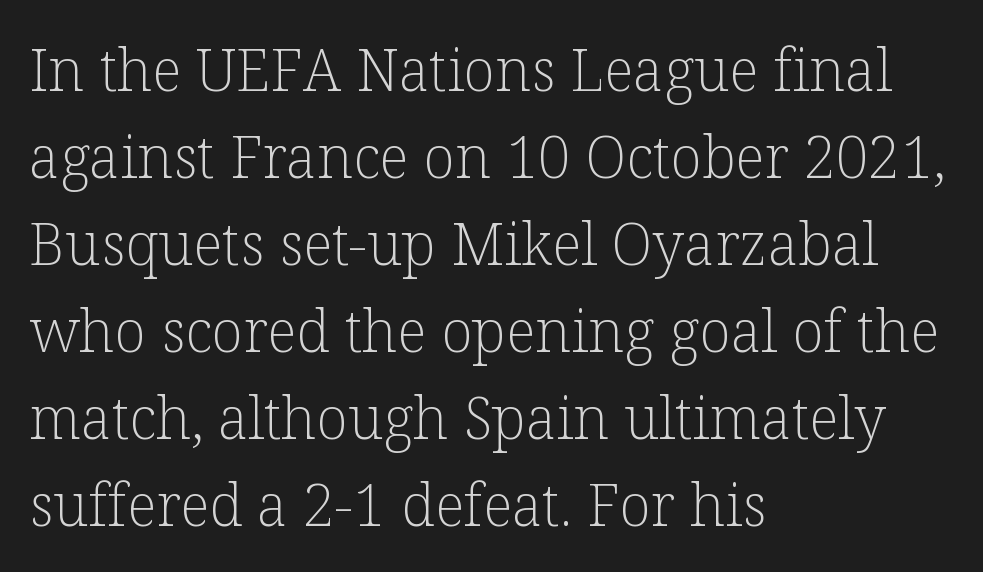
Each letter's strokes conclude with small projecting serifs. Is the letter spacing exaggerated? No — it looks like the ordinary default. The font's upright variant was chosen for this text. A classic flush-left, rag-right setting is used for this passage. Descenders are the only things crossing below the line.
